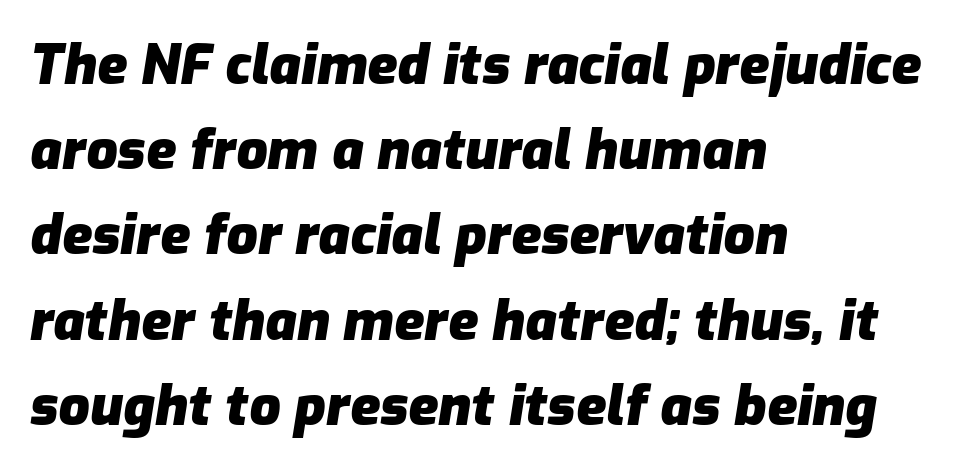
The image shows 55 px heavy type, italic (leaning right); set left-aligned, normal line spacing (1.55x), normal letter spacing, not underlined; low stroke contrast and a medium x-height.
